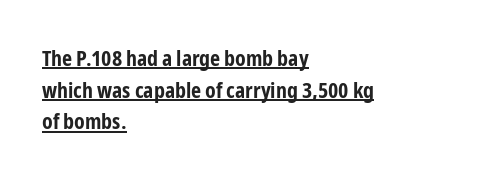
Q: Is the text bold? A: Yes.
Q: Is the text italic (slanted)? A: No, it is upright.
Q: Is the text underlined? A: Yes.
Q: How is the paragraph aligned? A: Left-aligned.
Q: Is the spacing between letters normal or unusually wide? A: Normal.
Q: Is the spacing between lines tight, normal or loose? A: Normal.
